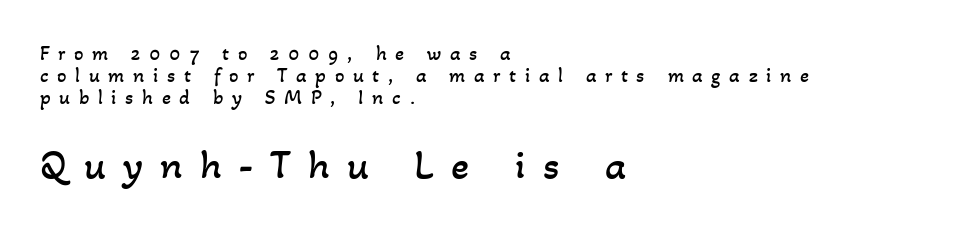
Students, observe: this is what under-led, compact text looks like. The horizontal fit of the characters is loose and conspicuously gappy. The face used here is proportionally spaced, like ordinary book or web type. All the whitespace from short lines collects on the right. These two chunks differ in scale, with the bottom chunk taking the larger measure. Stroke mass is kept to a normal reading level or below.
